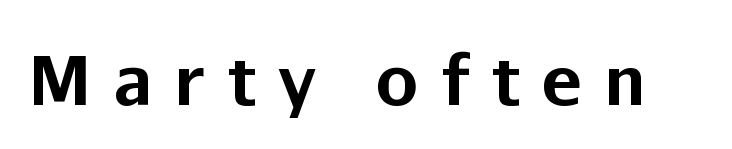
{"serif": "no", "italic": "no", "bold": "yes", "weight": "bold", "width": "normal", "stroke_contrast": "low", "x_height": "medium", "monospaced": "no", "underline": "no", "letter_spacing": "wide", "letter_spacing_em": 0.32, "glyph_px": 68}
